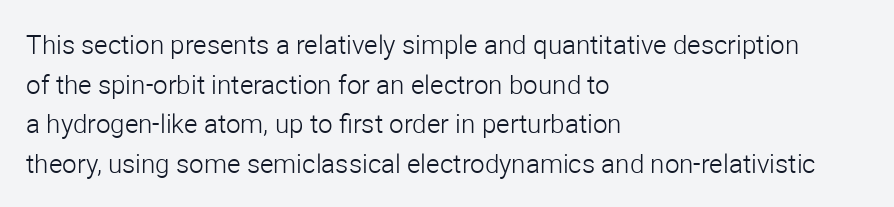
{"italic": "no", "bold": "no", "underline": "no", "align": "left", "line_spacing": "normal", "line_spacing_ratio": 1.52, "letter_spacing": "normal", "letter_spacing_em": 0.0, "glyph_px": 26}
